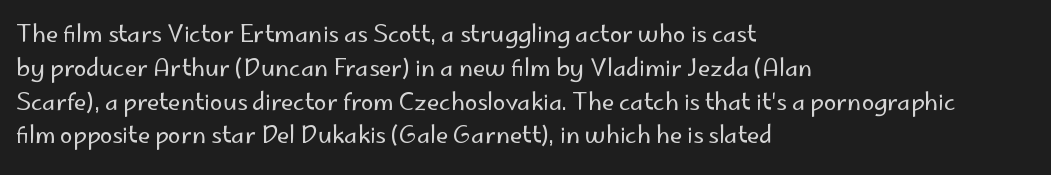
{"italic": "no", "bold": "no", "underline": "no", "align": "left", "line_spacing": "normal", "line_spacing_ratio": 1.47, "letter_spacing": "normal", "letter_spacing_em": 0.0, "glyph_px": 23}
